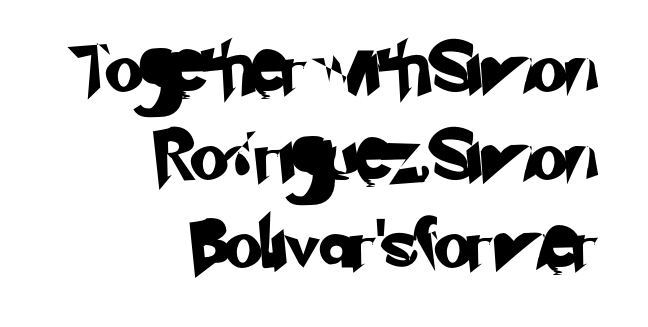
The image shows 49 px sans-serif type; set right-aligned, line spacing 1.8x, normal letter spacing, not underlined; low stroke contrast and a small x-height.
